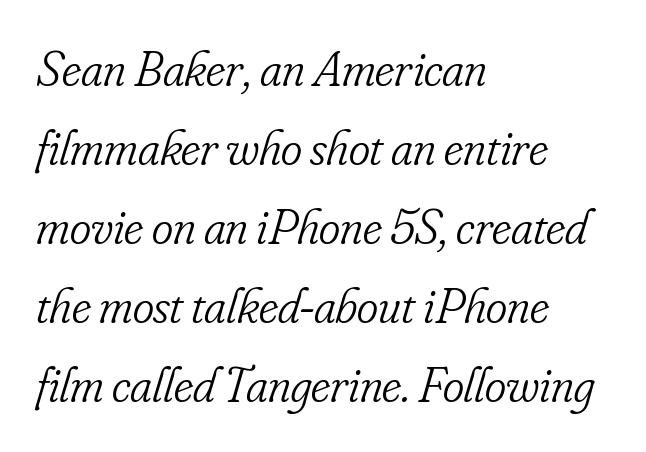
Q: Is the text bold? A: No.
Q: Is the text italic (slanted)? A: Yes, it leans right by about 16 degrees.
Q: Is the typeface a serif or a sans-serif typeface? A: Serif.
Q: Is the text underlined? A: No.
Q: How is the paragraph aligned? A: Left-aligned.
Q: Is the spacing between letters normal or unusually wide? A: Normal.
Q: Is the spacing between lines tight, normal or loose? A: Normal.
Q: Width (condensed, normal, or wide)? A: Condensed.
Q: Stroke contrast? A: Low.
Q: x-height? A: Small.
Q: Monospaced? A: No.
